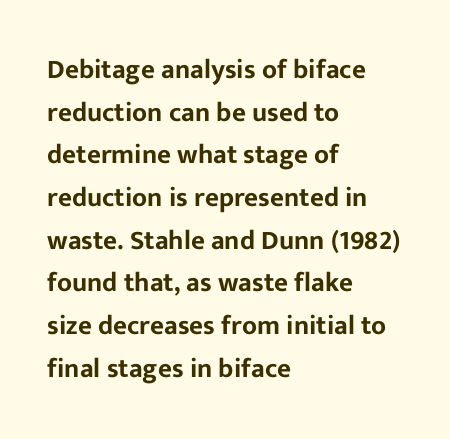
The image shows 27 px text type, upright; set left-aligned, normal line spacing (1.58x), normal letter spacing, not underlined.
